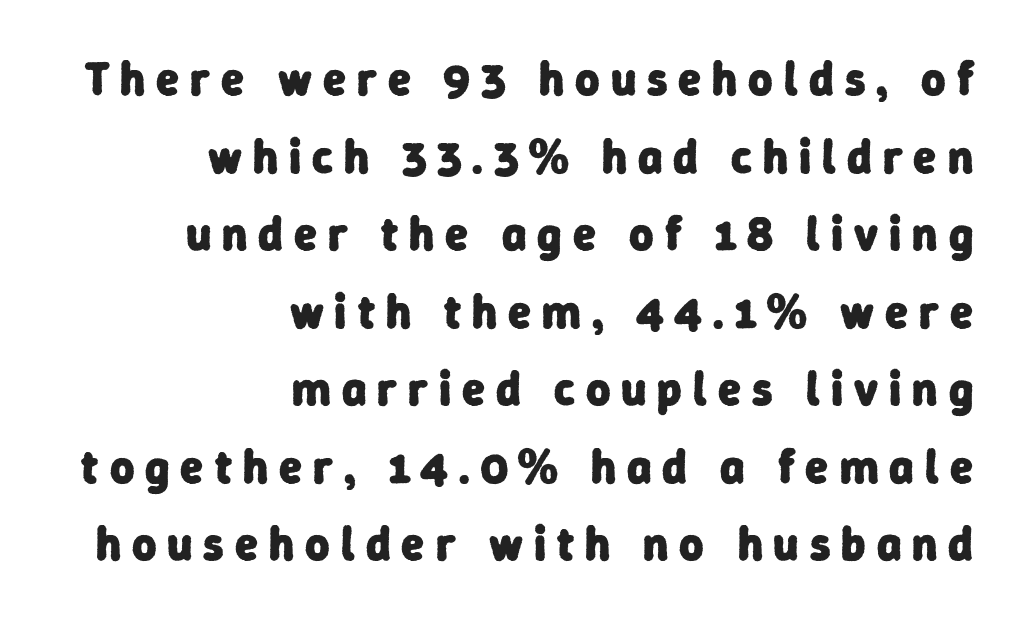
{"serif": "no", "bold": "yes", "weight": "heavy", "width": "normal", "stroke_contrast": "low", "x_height": "medium", "monospaced": "no", "underline": "no", "align": "right", "line_spacing": "normal", "line_spacing_ratio": 1.65, "letter_spacing": "wide", "letter_spacing_em": 0.23, "glyph_px": 47}
